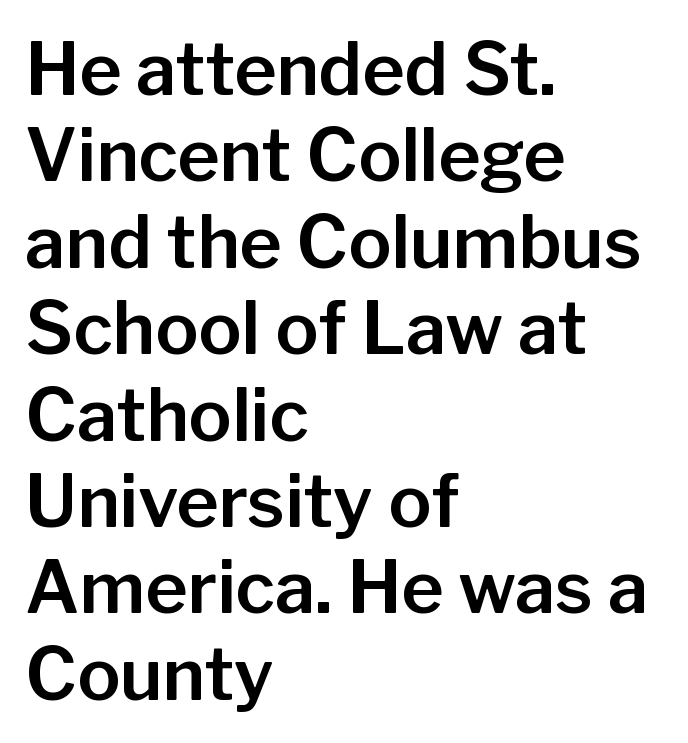
Unlike italic type, these characters show no tilt at all. The text block is weighted toward the left margin, trailing off unevenly rightward. The gaps between neighbouring characters are ordinary and unremarkable. Beneath every word, the page is bare. What kind of face is this? One without serifs — a sans.
